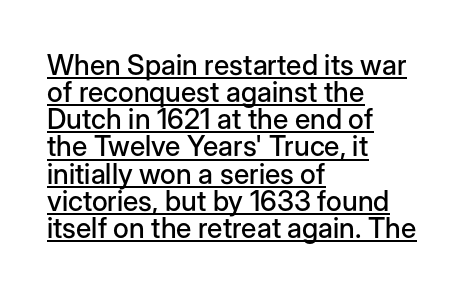
The image shows 28 px sans-serif type, upright; set left-aligned, tight line spacing (0.97x), normal letter spacing, underlined; low stroke contrast and a medium x-height.
